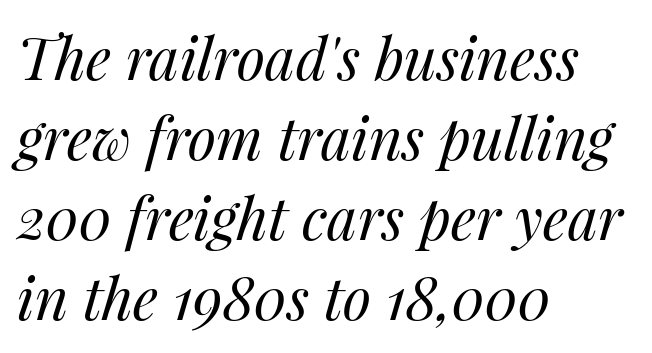
The image shows 58 px regular-weight type, italic (leaning right); set left-aligned, normal line spacing (1.38x), normal letter spacing, not underlined; medium stroke contrast and a medium x-height.
